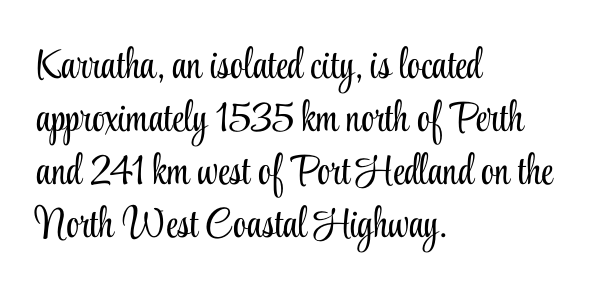
The image shows 42 px light, condensed serif type; set left-aligned, normal line spacing (1.26x), normal letter spacing, not underlined; low stroke contrast and a small x-height.
